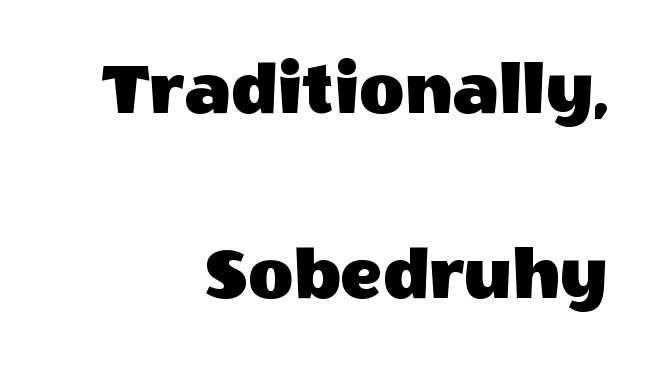
{"serif": "no", "italic": "no", "width": "normal", "x_height": "large", "monospaced": "no", "underline": "no", "align": "right", "line_spacing": "loose", "line_spacing_ratio": 2.37, "letter_spacing": "normal", "letter_spacing_em": 0.0, "glyph_px": 78}
